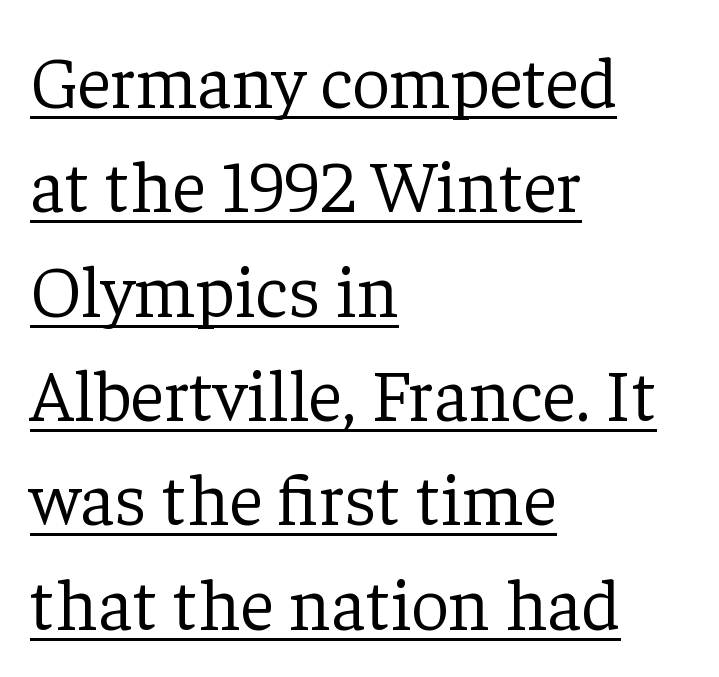
Is the block centered? No — it sits flush against the left margin. Interline gaps are of average width in this sample. Varying glyph widths throughout — classic text-font behaviour. Check the space under the baseline: a stroke is drawn there.
